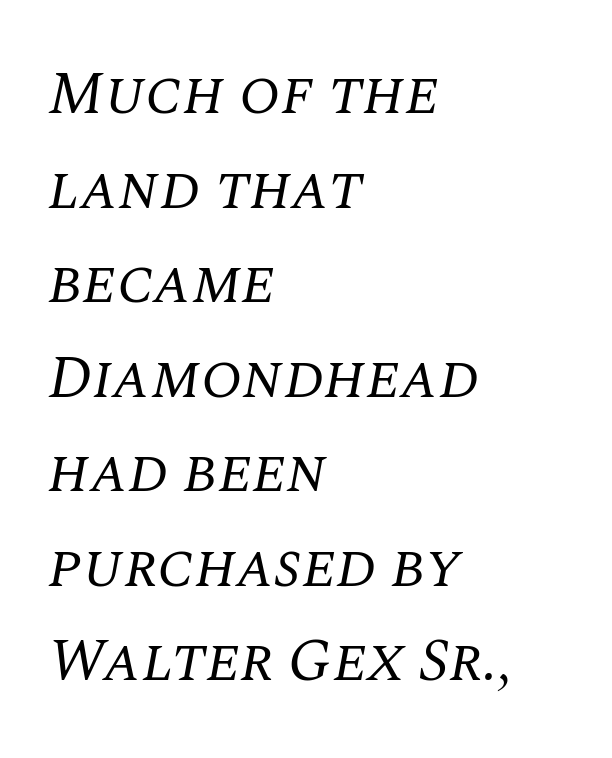
{"serif": "yes", "italic": "yes", "lean": "right", "slant_degrees": 10, "bold": "no", "weight": "regular", "width": "normal", "stroke_contrast": "medium", "x_height": "large", "monospaced": "no", "underline": "no", "align": "left", "line_spacing": "normal", "line_spacing_ratio": 1.55, "letter_spacing": "normal", "letter_spacing_em": 0.0, "glyph_px": 61}
